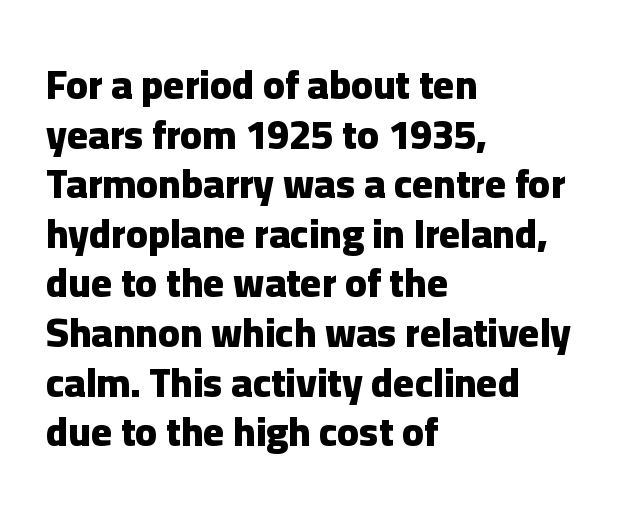
{"serif": "no", "italic": "no", "bold": "yes", "weight": "heavy", "width": "normal", "stroke_contrast": "low", "x_height": "medium", "monospaced": "no", "underline": "no", "align": "left", "line_spacing_ratio": 1.24, "letter_spacing": "normal", "letter_spacing_em": 0.0, "glyph_px": 40}
